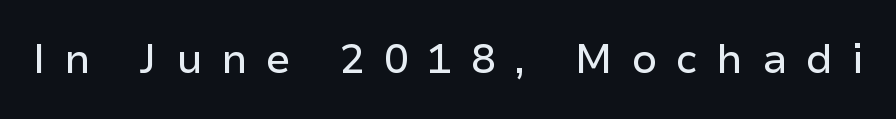
Q: Is the text italic (slanted)? A: No, it is upright.
Q: Is the typeface a serif or a sans-serif typeface? A: Sans-serif.
Q: Is the text underlined? A: No.
Q: Is the spacing between letters normal or unusually wide? A: Unusually wide.
Q: Width (condensed, normal, or wide)? A: Normal.
Q: Stroke contrast? A: Low.
Q: x-height? A: Medium.
Q: Monospaced? A: No.
